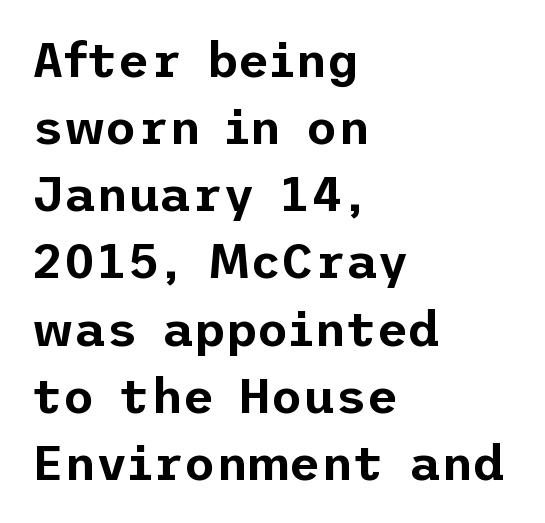
{"serif": "no", "italic": "no", "width": "normal", "stroke_contrast": "low", "x_height": "medium", "underline": "no", "align": "left", "line_spacing": "normal", "line_spacing_ratio": 1.37, "letter_spacing": "normal", "letter_spacing_em": 0.0, "glyph_px": 49}
